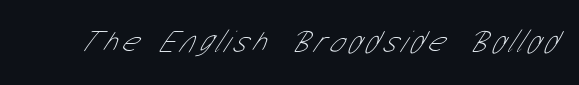
The characters are drawn with everyday or finer stroke widths. Nothing sits at the stroke ends, so this counts as sans-serif. A typesetter would call this proportional, since set widths differ per character. The words here are not underlined.
